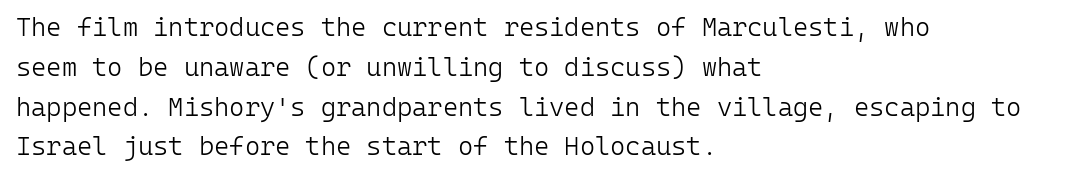
Nobody touched the tracking dial on this one. Line starts are locked; line ends wander. The block of text has a typical density, with ordinary space between rows. The glyphs are unaccompanied by any horizontal stroke below them. Notice how the stems are strictly vertical — no italics here. These glyphs show unthickened strokes, regular width or finer.
